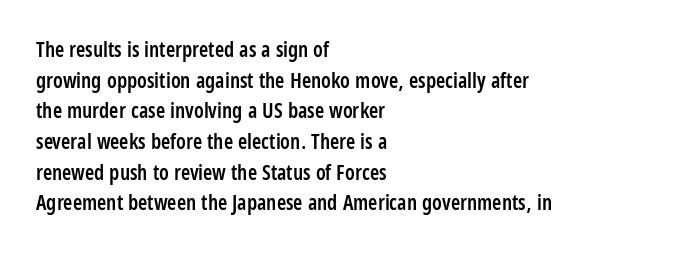
{"italic": "no", "bold": "semi", "underline": "no", "align": "left", "line_spacing": "normal", "line_spacing_ratio": 1.46, "letter_spacing": "normal", "letter_spacing_em": 0.0, "glyph_px": 21}
